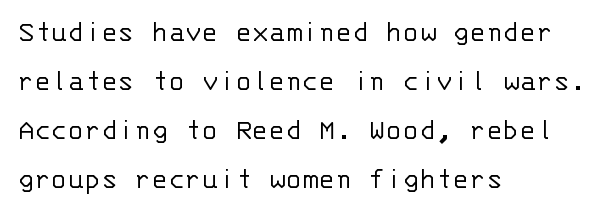
Q: Is the text bold? A: No.
Q: Is the text italic (slanted)? A: No, it is upright.
Q: Is the typeface a serif or a sans-serif typeface? A: Sans-serif.
Q: Is the text underlined? A: No.
Q: How is the paragraph aligned? A: Left-aligned.
Q: Is the spacing between letters normal or unusually wide? A: Normal.
Q: Is the spacing between lines tight, normal or loose? A: Normal.
Q: Width (condensed, normal, or wide)? A: Normal.
Q: Stroke contrast? A: Low.
Q: x-height? A: Large.
Q: Monospaced? A: Yes.
